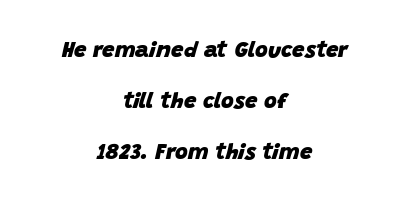
{"italic": "yes", "lean": "right", "slant_degrees": 15, "bold": "yes", "underline": "no", "align": "center", "line_spacing": "loose", "line_spacing_ratio": 2.32, "letter_spacing": "normal", "letter_spacing_em": 0.0, "glyph_px": 22}
